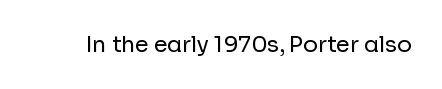
The space directly below the letters is spotless. Quick note: not italic, upright. The line texture is even and compact thanks to regular tracking. These glyphs show unthickened strokes, regular width or finer.
